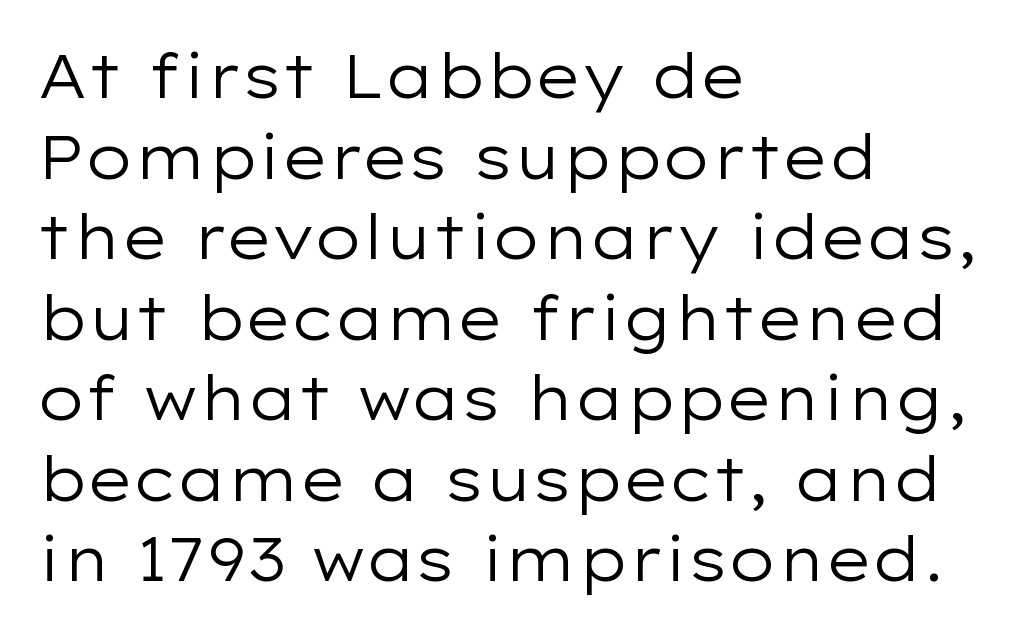
The image shows 61 px regular-weight, wide sans-serif type, upright; set left-aligned, normal line spacing (1.32x), normal letter spacing, not underlined; low stroke contrast and a medium x-height.
